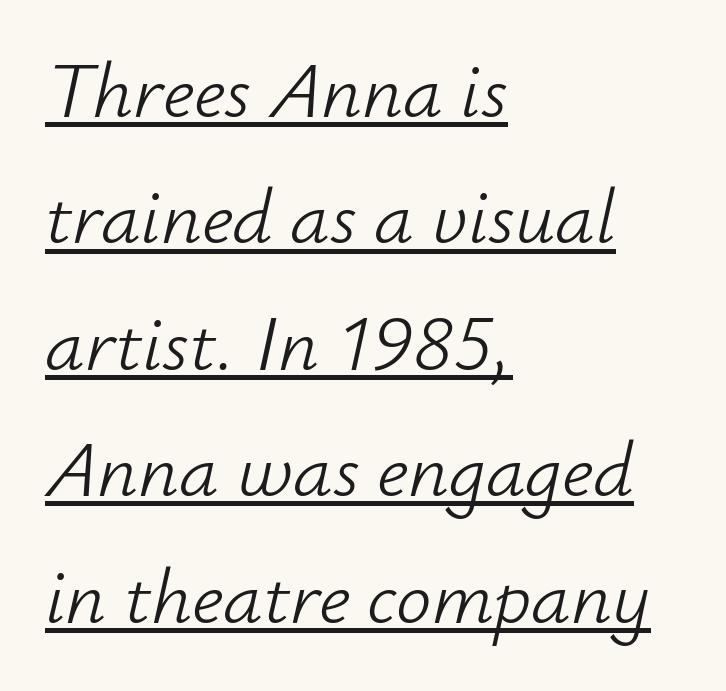
Looking at the ascenders, they clearly lean. What stands out about the letter spacing? Nothing — it is the standard amount. The rendering uses natural spacing where letterforms have individual widths. Beneath each row of characters lies a ruled line. Left-aligned paragraph, ragged on the right.
